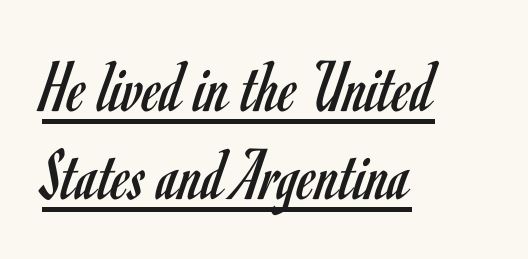
The image shows 75 px regular-weight, condensed sans-serif type; set left-aligned, line spacing 1.17x, normal letter spacing, underlined; low stroke contrast and a small x-height.
